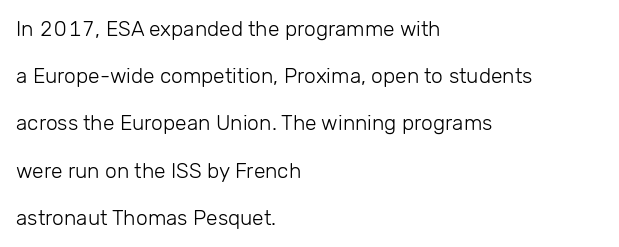
Q: Is the text bold? A: No.
Q: Is the text italic (slanted)? A: No, it is upright.
Q: Is the text underlined? A: No.
Q: How is the paragraph aligned? A: Left-aligned.
Q: Is the spacing between letters normal or unusually wide? A: Normal.
Q: Is the spacing between lines tight, normal or loose? A: Loose.
